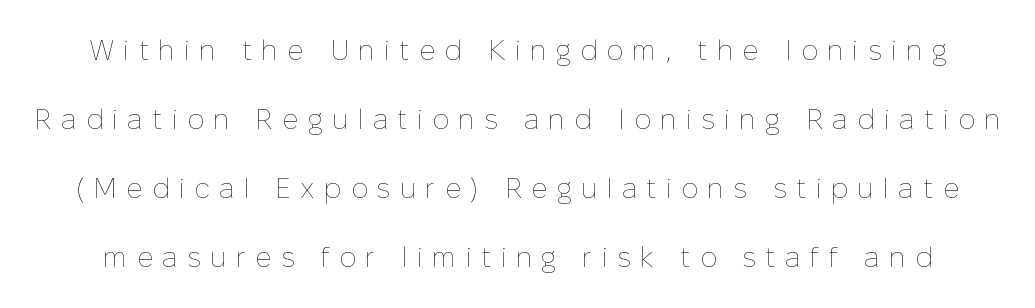
Q: Is the text bold? A: No.
Q: Is the text italic (slanted)? A: No, it is upright.
Q: Is the text underlined? A: No.
Q: Is the spacing between letters normal or unusually wide? A: Unusually wide.
Q: Is the spacing between lines tight, normal or loose? A: Loose.
Q: Width (condensed, normal, or wide)? A: Normal.
Q: Stroke contrast? A: Low.
Q: x-height? A: Medium.
Q: Monospaced? A: No.
